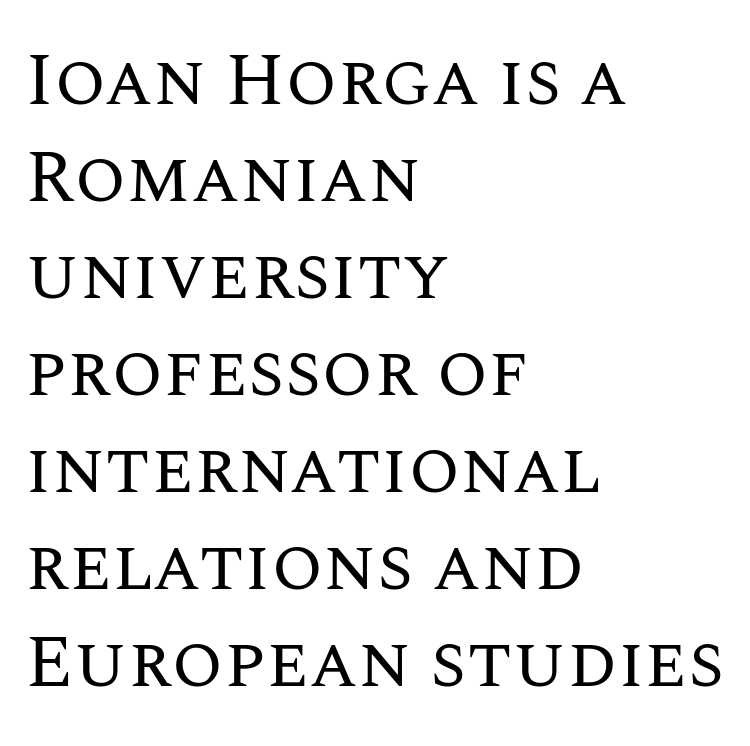
{"italic": "no", "bold": "no", "weight": "regular", "width": "normal", "stroke_contrast": "medium", "x_height": "large", "monospaced": "no", "underline": "no", "align": "left", "line_spacing": "normal", "line_spacing_ratio": 1.31, "letter_spacing": "normal", "letter_spacing_em": 0.0, "glyph_px": 74}
